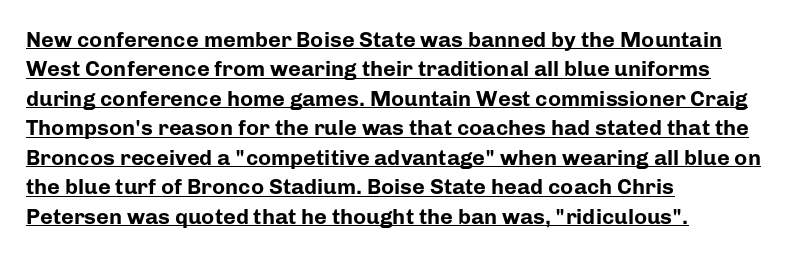
Q: Is the text bold? A: Yes.
Q: Is the text italic (slanted)? A: No, it is upright.
Q: Is the text underlined? A: Yes.
Q: How is the paragraph aligned? A: Left-aligned.
Q: Is the spacing between letters normal or unusually wide? A: Normal.
Q: Is the spacing between lines tight, normal or loose? A: Normal.
